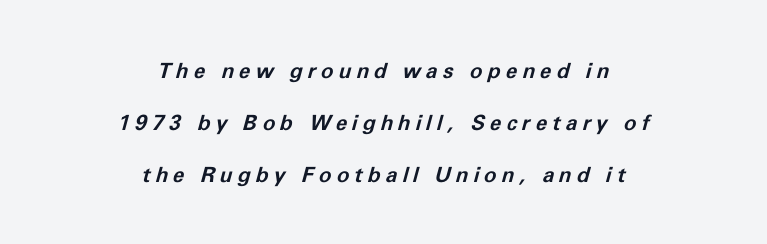
Italic? Definitely — the glyphs are oblique. One-word summary of the alignment: center. These lines stand farther apart than default settings would place them. Underline: absent. Notice how thick the strokes are: this is what a full bold looks like. Caption: expanded tracking, letters set apart.
